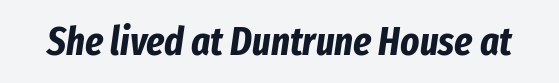
The image shows 40 px bold, condensed type, italic (leaning right); set normal letter spacing, not underlined; low stroke contrast and a medium x-height.
